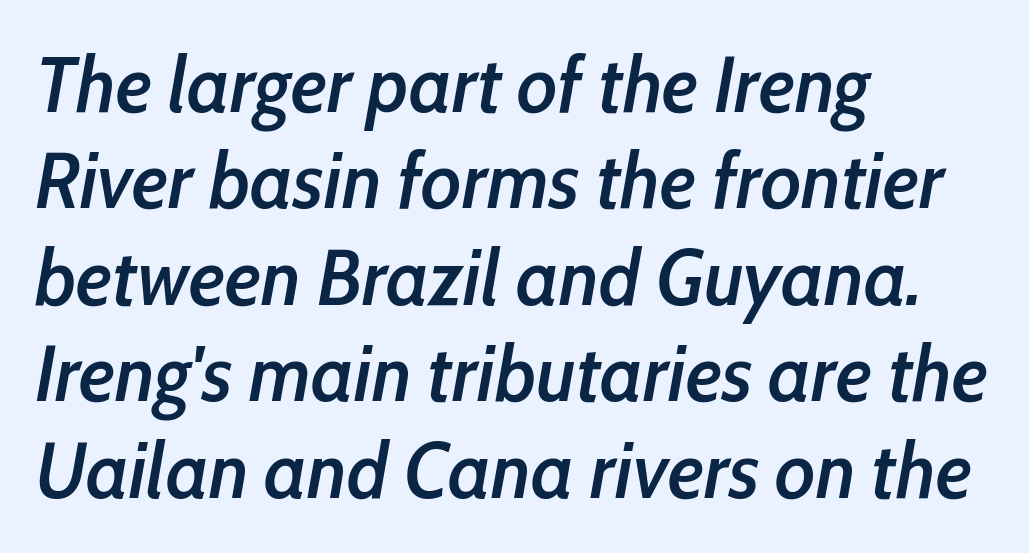
{"italic": "yes", "lean": "right", "slant_degrees": 10, "bold": "semi", "weight": "semibold", "width": "condensed", "stroke_contrast": "low", "x_height": "medium", "monospaced": "no", "underline": "no", "align": "left", "line_spacing_ratio": 1.22, "letter_spacing": "normal", "letter_spacing_em": 0.0, "glyph_px": 79}
